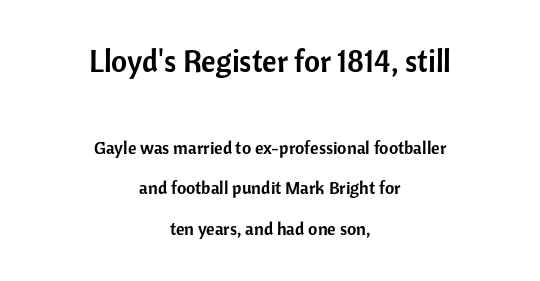
{"serif": "no", "italic": "no", "width": "normal", "stroke_contrast": "low", "x_height": "medium", "monospaced": "no", "underline": "no", "align": "center", "line_spacing": "loose", "line_spacing_ratio": 2.25, "letter_spacing": "normal", "letter_spacing_em": 0.0, "larger_block": "first", "size_ratio": 1.72, "glyph_px": 31}
